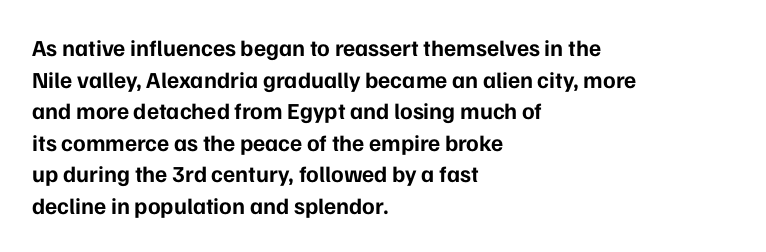
One glance says typical: line gaps are just what's usual. The letters stand upright; this is a roman face. These lines stack with their left ends in a neat column. Bold? Absolutely — the strokes are thick and heavy.
